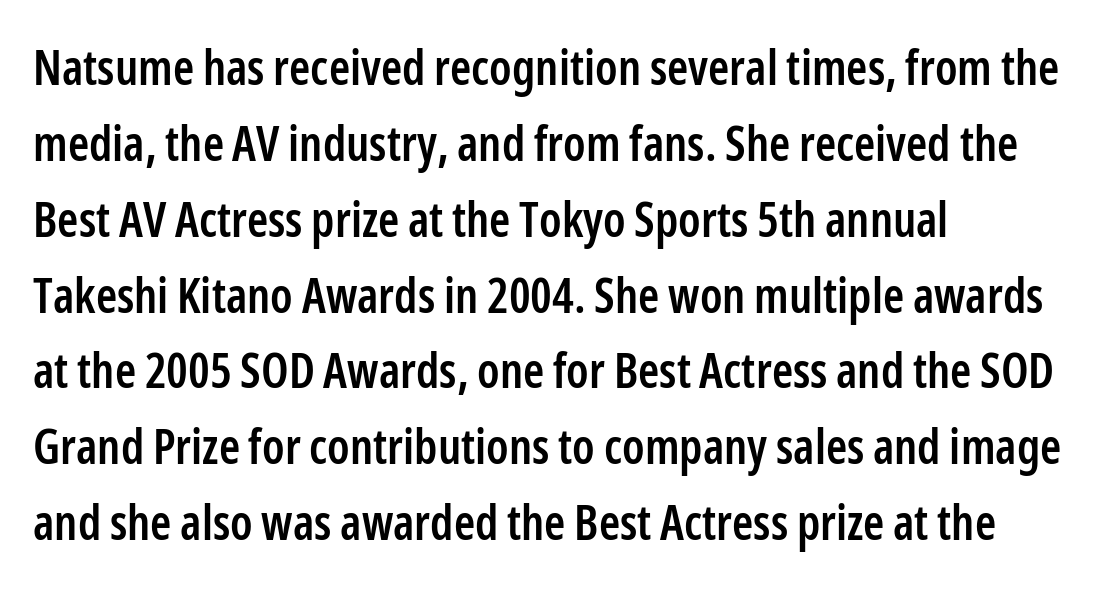
{"serif": "no", "italic": "no", "bold": "semi", "weight": "semibold", "width": "condensed", "stroke_contrast": "low", "x_height": "medium", "monospaced": "no", "underline": "no", "align": "left", "line_spacing": "normal", "line_spacing_ratio": 1.58, "letter_spacing": "normal", "letter_spacing_em": 0.0, "glyph_px": 48}
